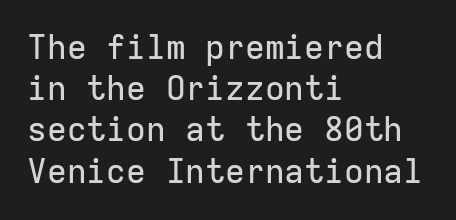
The image shows 33 px sans-serif type, upright, monospaced; set left-aligned, normal line spacing (1.25x), normal letter spacing, not underlined; low stroke contrast and a medium x-height.
